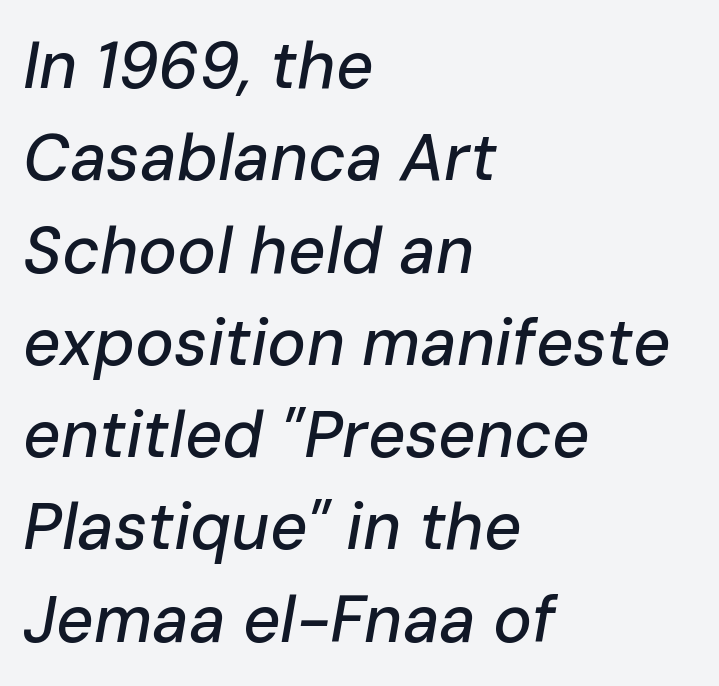
Q: Is the text italic (slanted)? A: Yes, it leans right by about 10 degrees.
Q: Is the text underlined? A: No.
Q: How is the paragraph aligned? A: Left-aligned.
Q: Is the spacing between letters normal or unusually wide? A: Normal.
Q: Is the spacing between lines tight, normal or loose? A: Normal.
Q: Width (condensed, normal, or wide)? A: Normal.
Q: Stroke contrast? A: Low.
Q: x-height? A: Medium.
Q: Monospaced? A: No.
